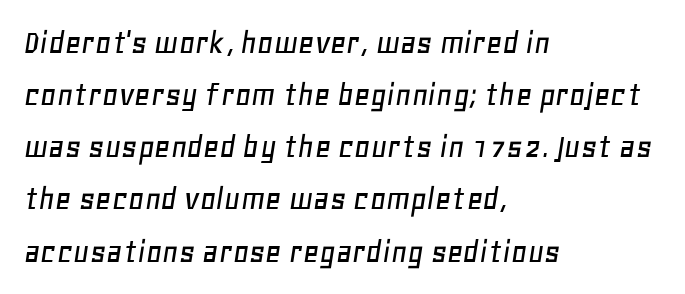
Every row of glyphs begins at an identical x-position on the left. The space between consecutive lines is moderate. The glyphs are unaccompanied by any horizontal stroke below them. This is oblique type, the kind used for emphasis or titles.
